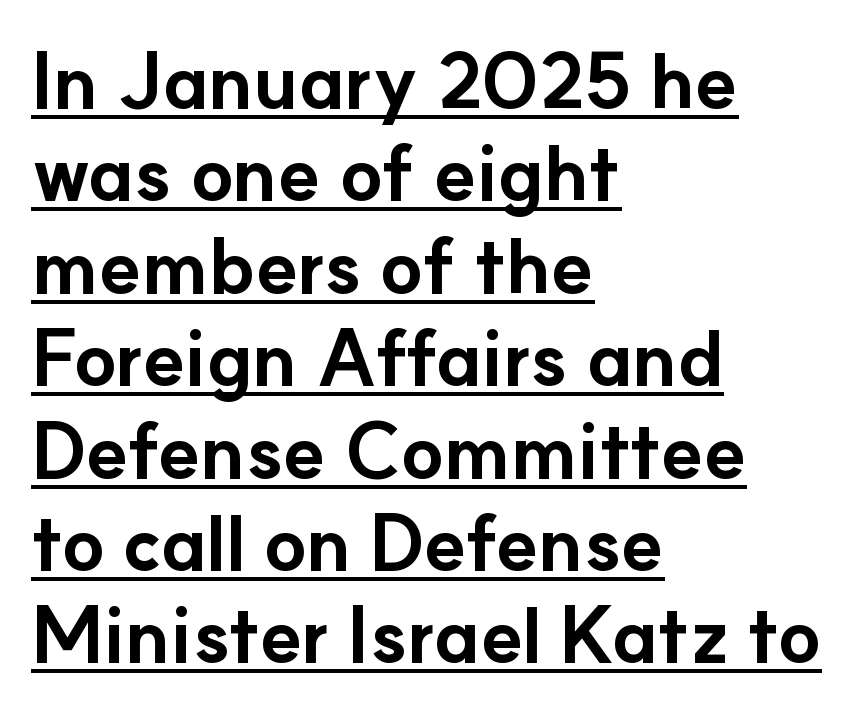
{"serif": "no", "italic": "no", "bold": "yes", "weight": "bold", "width": "normal", "stroke_contrast": "low", "x_height": "small", "monospaced": "no", "underline": "yes", "align": "left", "line_spacing_ratio": 1.2, "letter_spacing": "normal", "letter_spacing_em": 0.0, "glyph_px": 77}
